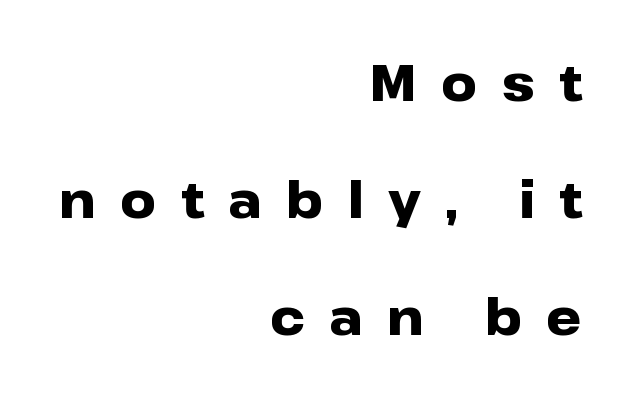
The image shows 50 px heavy, wide sans-serif type, upright; set right-aligned, loose line spacing (2.34x), unusually wide letter spacing (+0.48 em), not underlined; low stroke contrast and a medium x-height.
